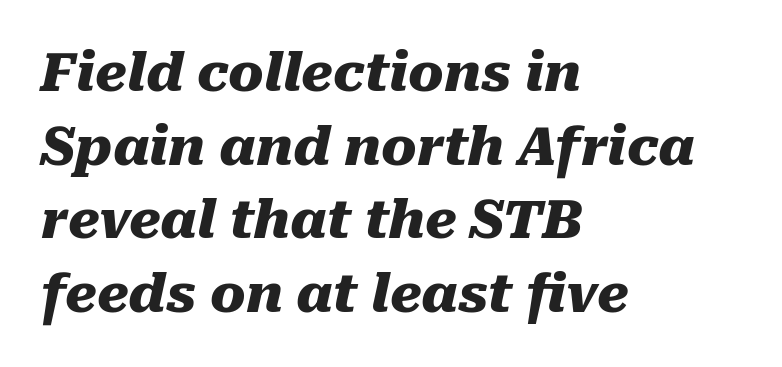
Q: Is the text bold? A: Yes.
Q: Is the text italic (slanted)? A: Yes, it leans right by about 10 degrees.
Q: Is the text underlined? A: No.
Q: How is the paragraph aligned? A: Left-aligned.
Q: Is the spacing between letters normal or unusually wide? A: Normal.
Q: Is the spacing between lines tight, normal or loose? A: Normal.
Q: Width (condensed, normal, or wide)? A: Normal.
Q: Stroke contrast? A: Medium.
Q: x-height? A: Medium.
Q: Monospaced? A: No.
